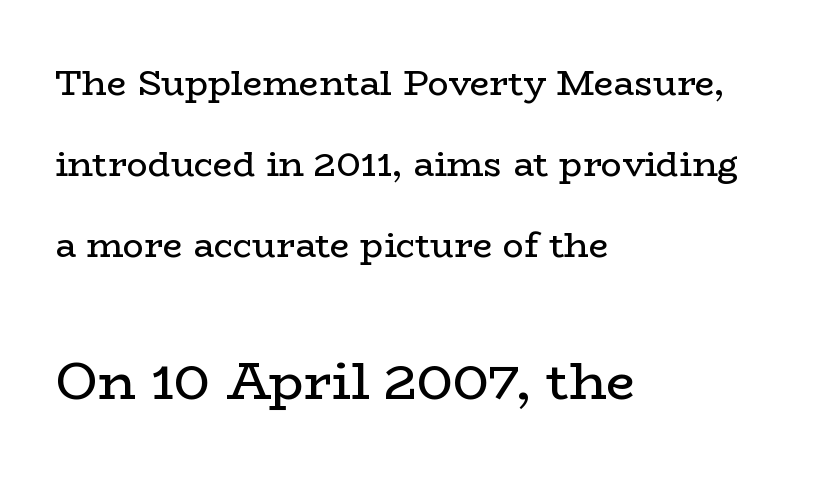
{"serif": "yes", "italic": "no", "bold": "no", "weight": "regular", "width": "wide", "stroke_contrast": "low", "x_height": "medium", "monospaced": "no", "underline": "no", "align": "left", "line_spacing": "loose", "line_spacing_ratio": 2.32, "letter_spacing": "normal", "letter_spacing_em": 0.0, "larger_block": "second", "size_ratio": 1.49, "glyph_px": 52}
